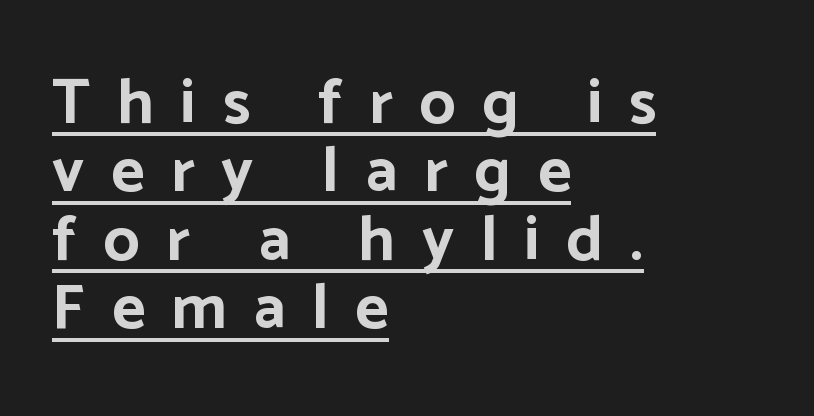
The image shows 64 px bold sans-serif type, upright; set left-aligned, tight line spacing (1.07x), unusually wide letter spacing (+0.42 em), underlined; low stroke contrast and a medium x-height.
